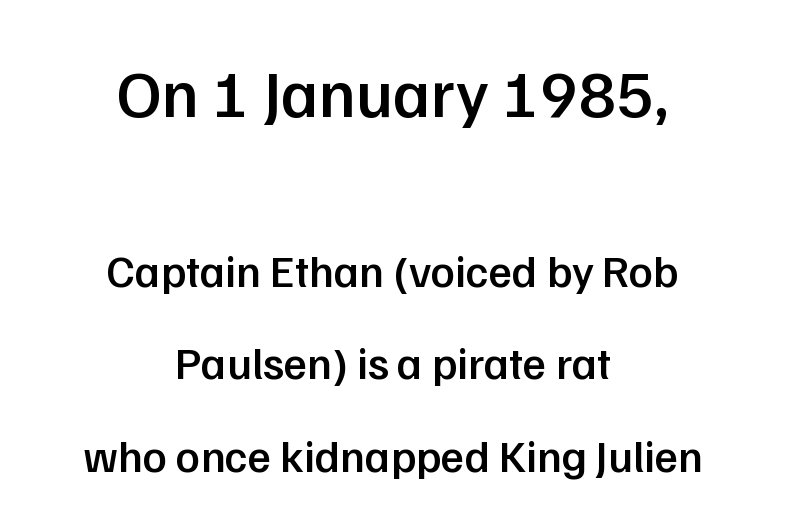
Top chunk: large. Bottom chunk: small. Underline: absent. What's the leading like? Stretched, with rows far apart. Here the designer chose a conventional face with non-uniform glyph widths. A sans-serif font was chosen for this passage. These lines keep a tight, regular rhythm from letter to letter.
